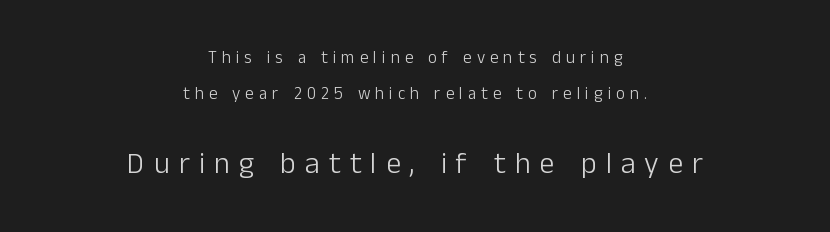
Q: Is the text bold? A: No.
Q: Is the text italic (slanted)? A: No, it is upright.
Q: Is the typeface a serif or a sans-serif typeface? A: Sans-serif.
Q: Is the text underlined? A: No.
Q: How is the paragraph aligned? A: Centered.
Q: Is the spacing between letters normal or unusually wide? A: Unusually wide.
Q: Is the spacing between lines tight, normal or loose? A: Loose.
Q: Which block of text is set in a larger size, the first (top) or the second (bottom)? A: The second (bottom) one.
Q: Width (condensed, normal, or wide)? A: Normal.
Q: Stroke contrast? A: Low.
Q: x-height? A: Medium.
Q: Monospaced? A: No.
